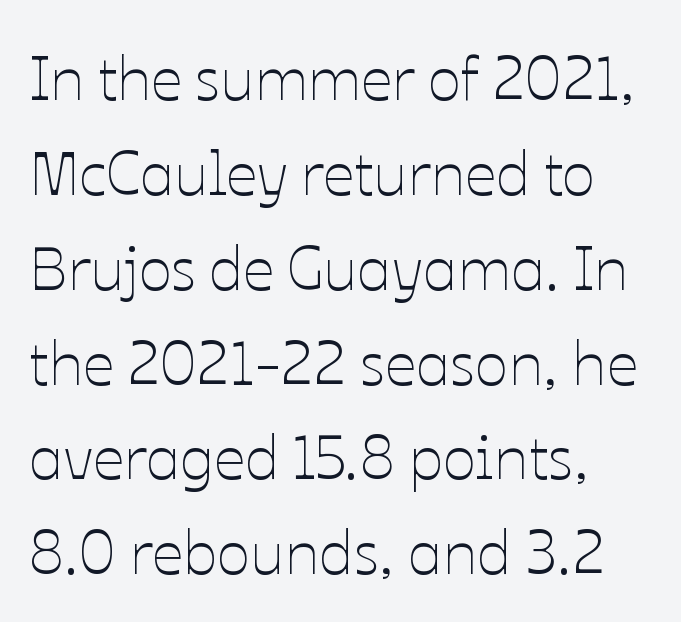
Q: Is the text bold? A: No.
Q: Is the text italic (slanted)? A: No, it is upright.
Q: Is the text underlined? A: No.
Q: How is the paragraph aligned? A: Left-aligned.
Q: Is the spacing between letters normal or unusually wide? A: Normal.
Q: Is the spacing between lines tight, normal or loose? A: Normal.
Q: Width (condensed, normal, or wide)? A: Normal.
Q: Stroke contrast? A: Low.
Q: x-height? A: Medium.
Q: Monospaced? A: No.
